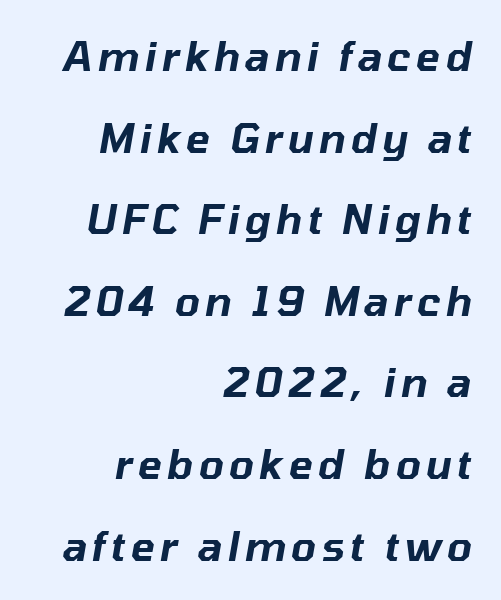
Q: Is the text italic (slanted)? A: Yes, it leans right by about 10 degrees.
Q: Is the text underlined? A: No.
Q: How is the paragraph aligned? A: Right-aligned.
Q: Is the spacing between lines tight, normal or loose? A: Loose.
Q: Width (condensed, normal, or wide)? A: Normal.
Q: Stroke contrast? A: Low.
Q: x-height? A: Medium.
Q: Monospaced? A: No.
